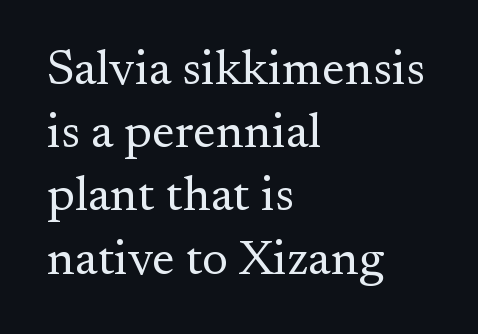
This sample uses an upright cut, with every glyph sitting square on the baseline. In terms of letterform style, serifs are clearly present. This rendering leaves character spacing at its baseline value. Clear beneath every line of the passage. Where is the straight margin? On the left.
